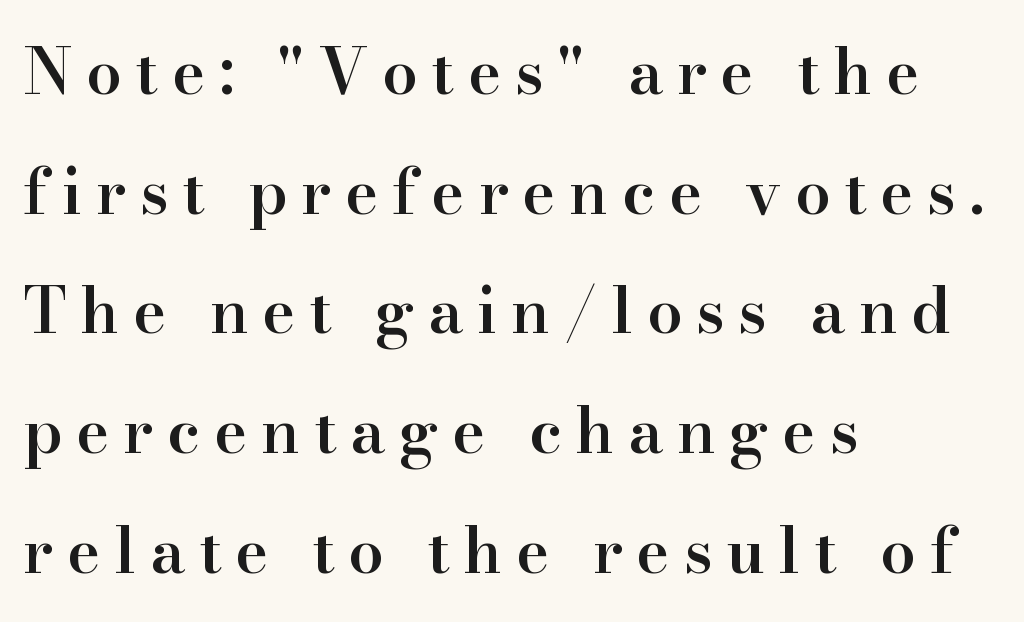
The image shows 63 px semibold serif type, upright; set left-aligned, loose line spacing (1.9x), unusually wide letter spacing (+0.22 em), not underlined; high stroke contrast and a small x-height.
